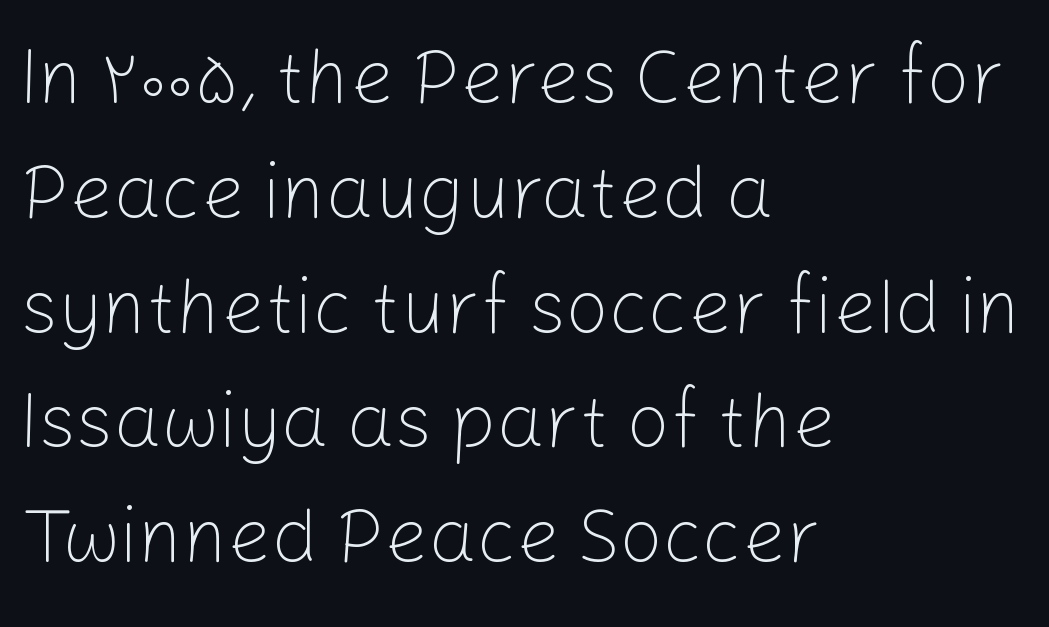
Students, observe: this is what conventionally led text looks like. Inter-character spacing is left at the font's built-in metrics. A sans-serif font was chosen for this passage. Posture: upright roman. Spacing verdict: proportional, widths tailored to each character.
